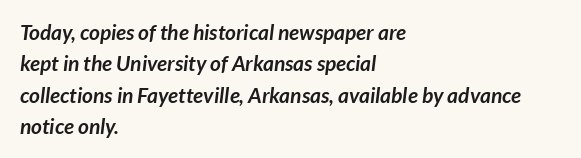
Q: Is the text bold? A: Yes.
Q: Is the text underlined? A: No.
Q: How is the paragraph aligned? A: Left-aligned.
Q: Is the spacing between letters normal or unusually wide? A: Normal.
Q: Is the spacing between lines tight, normal or loose? A: Normal.
